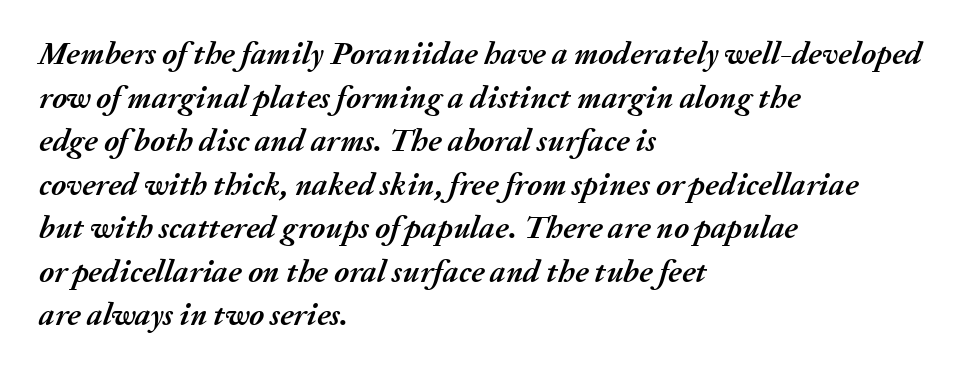
Character widths vary here, with narrow letters taking less room than wide ones. Regular leading. Notice how the stems are inclined rather than vertical — that's the hallmark of italics. Each line starts at the same left margin while the right side varies. Tracking here is standard; glyphs follow each other at the usual distance. Has an underline been added? It has not.
